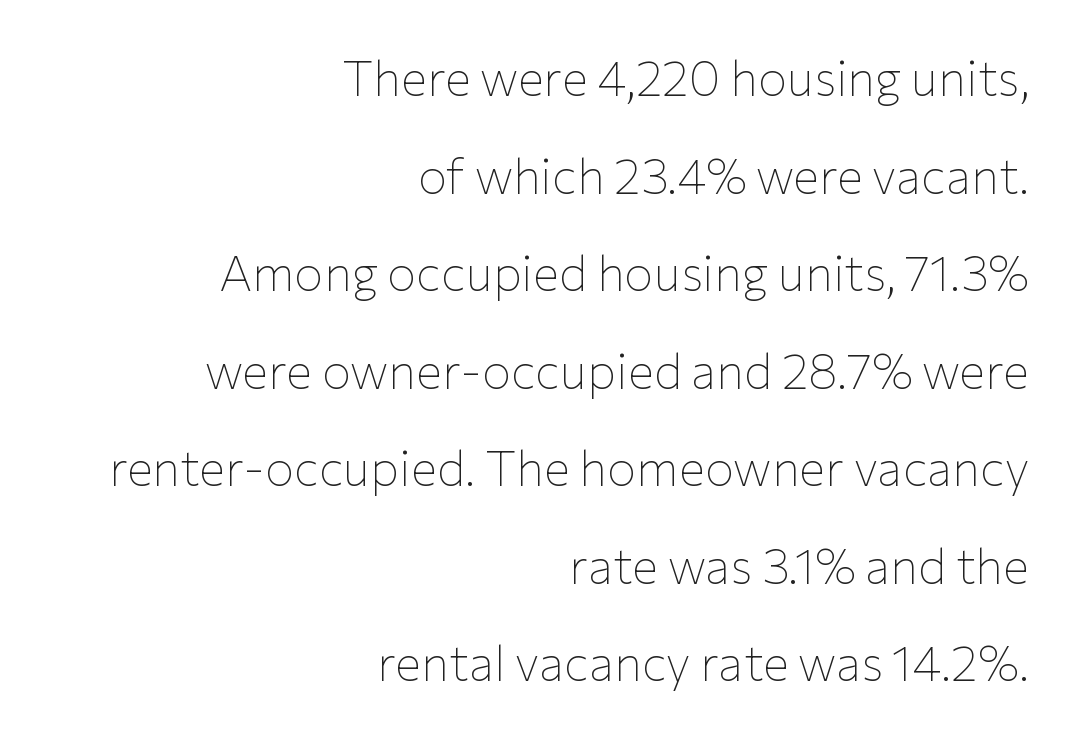
The image shows 49 px thin sans-serif type, upright; set right-aligned, loose line spacing (1.99x), normal letter spacing, not underlined; low stroke contrast and a medium x-height.
